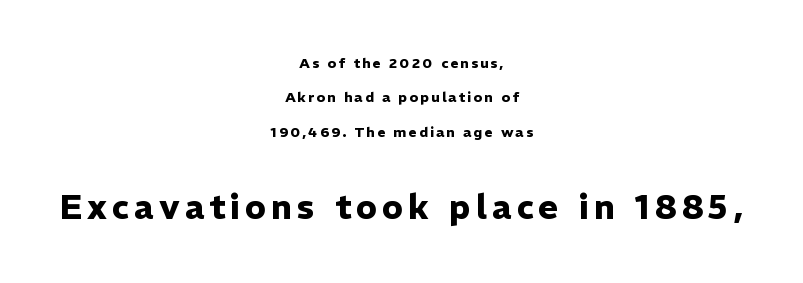
The characters display no serif detailing; their extremities are plain. Typographic density is high because the face is bold. How would I describe the line gaps? Wide and relaxed. These lines are rendered in a variable-pitch font.
